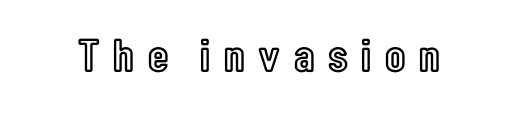
Q: Is the text italic (slanted)? A: No, it is upright.
Q: Is the text underlined? A: No.
Q: Is the spacing between letters normal or unusually wide? A: Unusually wide.
Q: Width (condensed, normal, or wide)? A: Condensed.
Q: x-height? A: Medium.
Q: Monospaced? A: No.
